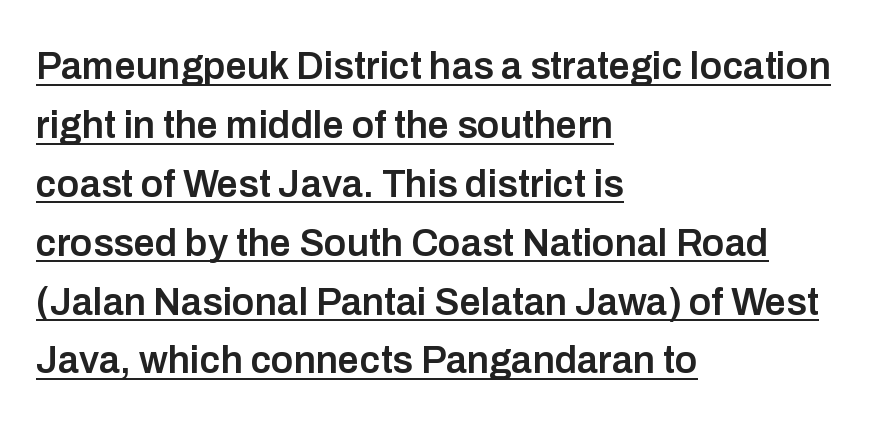
Q: Is the text bold? A: Semi-bold.
Q: Is the text italic (slanted)? A: No, it is upright.
Q: Is the typeface a serif or a sans-serif typeface? A: Sans-serif.
Q: Is the text underlined? A: Yes.
Q: How is the paragraph aligned? A: Left-aligned.
Q: Is the spacing between letters normal or unusually wide? A: Normal.
Q: Is the spacing between lines tight, normal or loose? A: Normal.
Q: Width (condensed, normal, or wide)? A: Normal.
Q: Stroke contrast? A: Low.
Q: x-height? A: Medium.
Q: Monospaced? A: No.
